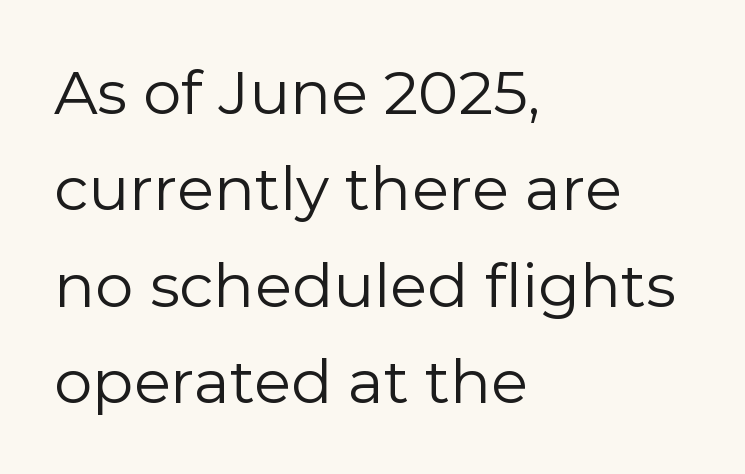
Q: Is the text bold? A: No.
Q: Is the text italic (slanted)? A: No, it is upright.
Q: Is the typeface a serif or a sans-serif typeface? A: Sans-serif.
Q: Is the text underlined? A: No.
Q: How is the paragraph aligned? A: Left-aligned.
Q: Is the spacing between letters normal or unusually wide? A: Normal.
Q: Is the spacing between lines tight, normal or loose? A: Normal.
Q: Width (condensed, normal, or wide)? A: Normal.
Q: x-height? A: Medium.
Q: Monospaced? A: No.
